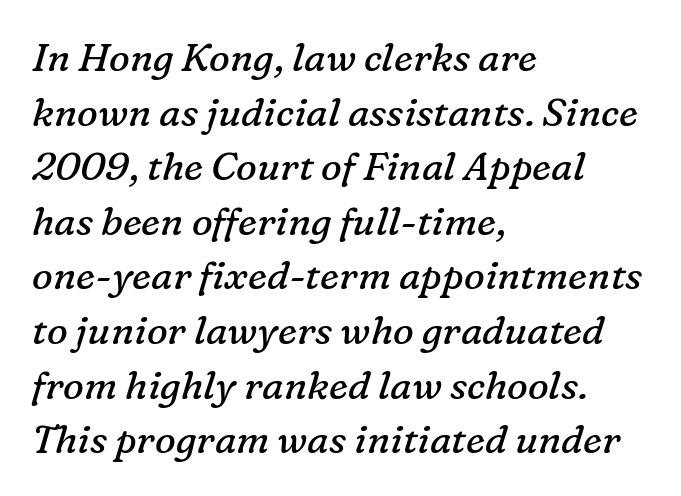
The image shows 39 px regular-weight serif type, italic (leaning right); set left-aligned, normal line spacing (1.4x), normal letter spacing, not underlined; low stroke contrast and a medium x-height.
